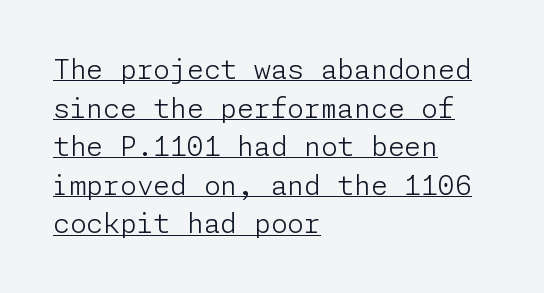
Letters have the restrained weight of plain body copy at most. What stands out about the letter spacing? Nothing — it is the standard amount. This block has exactly the height ordinary leading produces. Alignment: flush left.
